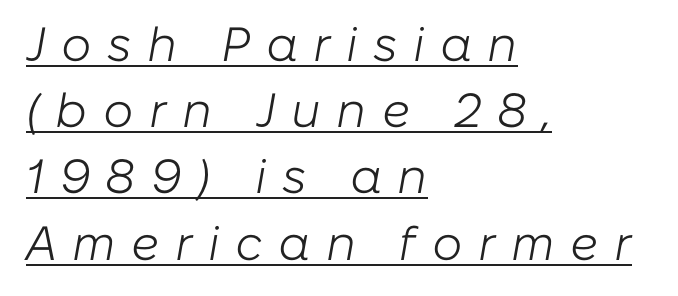
{"italic": "yes", "lean": "right", "slant_degrees": 10, "bold": "no", "weight": "light", "width": "normal", "stroke_contrast": "low", "x_height": "medium", "monospaced": "no", "underline": "yes", "align": "left", "line_spacing": "normal", "line_spacing_ratio": 1.38, "letter_spacing": "wide", "letter_spacing_em": 0.32, "glyph_px": 48}
